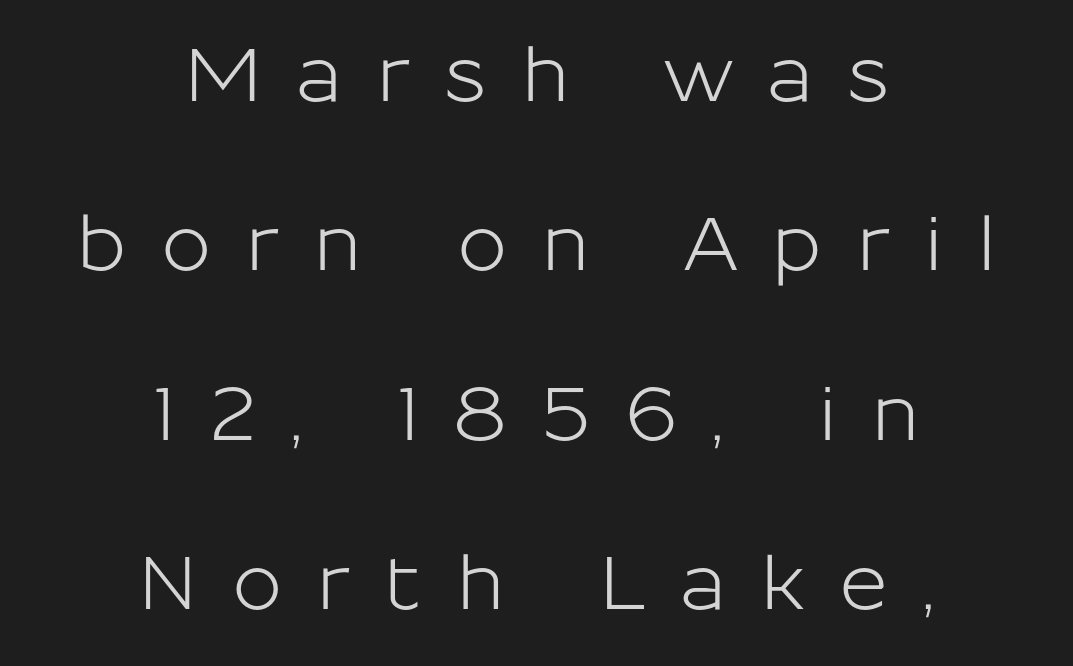
The image shows 75 px sans-serif type, upright; set centered, loose line spacing (2.26x), unusually wide letter spacing (+0.45 em), not underlined; low stroke contrast and a medium x-height.
